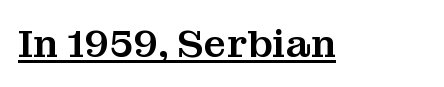
The image shows 39 px serif type, upright; set normal letter spacing, underlined; medium stroke contrast and a medium x-height.
